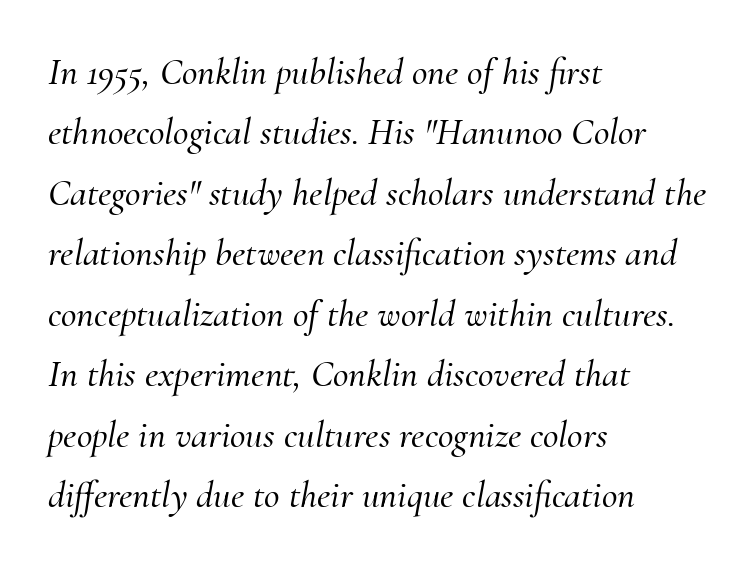
{"serif": "yes", "italic": "yes", "lean": "right", "slant_degrees": 10, "width": "normal", "stroke_contrast": "medium", "x_height": "small", "monospaced": "no", "underline": "no", "align": "left", "line_spacing": "normal", "line_spacing_ratio": 1.59, "letter_spacing": "normal", "letter_spacing_em": 0.0, "glyph_px": 38}
